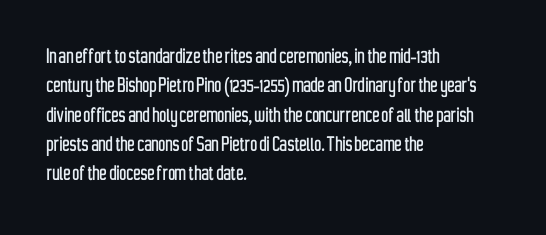
The image shows 24 px text type, upright; set left-aligned, line spacing 1.22x, normal letter spacing, not underlined.
